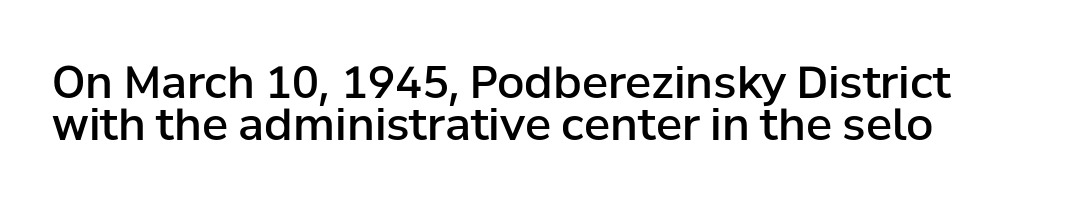
Is there any slant? The stems are plumb. Serif or sans? Sans — the stroke terminals are bare. You could call the tracking neutral — neither tight nor loose. Just letters on the line, the space beneath them empty. The vertical gap from one line to the next is small.
